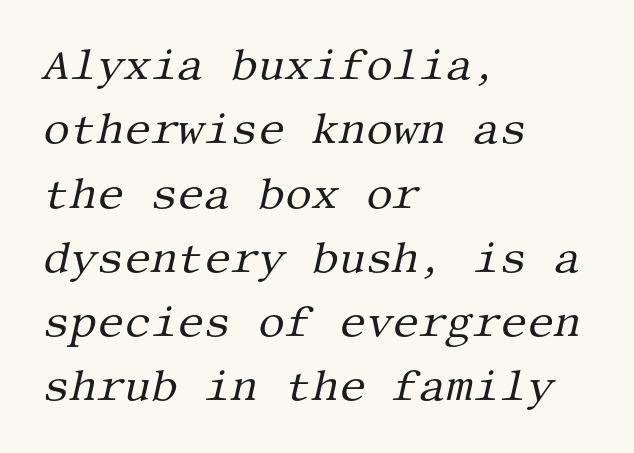
Q: Is the text bold? A: No.
Q: Is the text italic (slanted)? A: Yes, it leans right by about 13 degrees.
Q: Is the typeface a serif or a sans-serif typeface? A: Serif.
Q: Is the text underlined? A: No.
Q: How is the paragraph aligned? A: Left-aligned.
Q: Is the spacing between letters normal or unusually wide? A: Normal.
Q: Is the spacing between lines tight, normal or loose? A: Normal.
Q: Width (condensed, normal, or wide)? A: Normal.
Q: Stroke contrast? A: Medium.
Q: x-height? A: Large.
